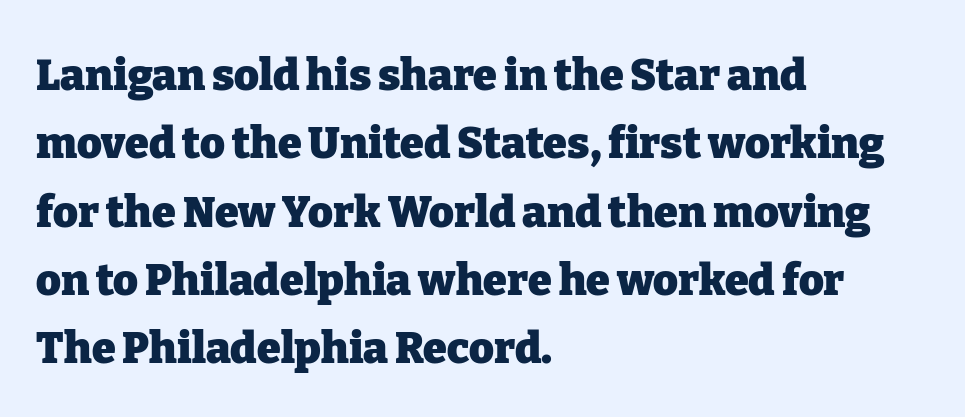
Q: Is the text bold? A: Yes.
Q: Is the text italic (slanted)? A: No, it is upright.
Q: Is the typeface a serif or a sans-serif typeface? A: Serif.
Q: Is the text underlined? A: No.
Q: How is the paragraph aligned? A: Left-aligned.
Q: Is the spacing between letters normal or unusually wide? A: Normal.
Q: Is the spacing between lines tight, normal or loose? A: Normal.
Q: Width (condensed, normal, or wide)? A: Normal.
Q: Stroke contrast? A: Low.
Q: x-height? A: Medium.
Q: Monospaced? A: No.
